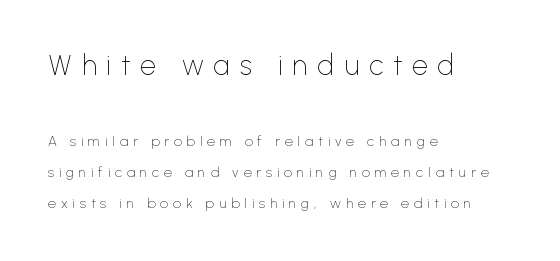
Q: Is the text bold? A: No.
Q: Is the text italic (slanted)? A: No, it is upright.
Q: Is the typeface a serif or a sans-serif typeface? A: Sans-serif.
Q: Is the text underlined? A: No.
Q: How is the paragraph aligned? A: Left-aligned.
Q: Is the spacing between letters normal or unusually wide? A: Unusually wide.
Q: Is the spacing between lines tight, normal or loose? A: Loose.
Q: Which block of text is set in a larger size, the first (top) or the second (bottom)? A: The first (top) one.
Q: Width (condensed, normal, or wide)? A: Normal.
Q: Stroke contrast? A: Low.
Q: x-height? A: Medium.
Q: Monospaced? A: No.
